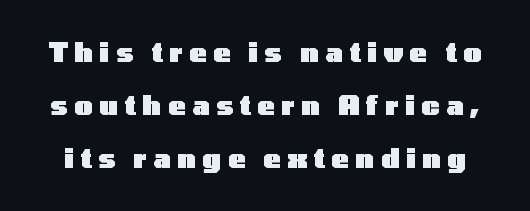
The image shows 26 px bold type, upright; set loose line spacing (2.04x), unusually wide letter spacing (+0.25 em), not underlined.
